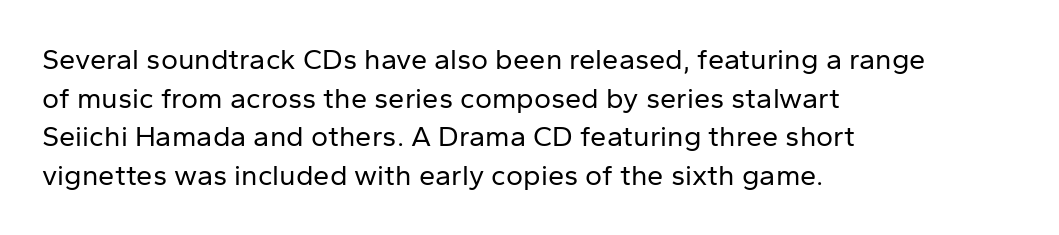
Q: Is the text bold? A: No.
Q: Is the text italic (slanted)? A: No, it is upright.
Q: Is the typeface a serif or a sans-serif typeface? A: Sans-serif.
Q: Is the text underlined? A: No.
Q: How is the paragraph aligned? A: Left-aligned.
Q: Is the spacing between letters normal or unusually wide? A: Normal.
Q: Is the spacing between lines tight, normal or loose? A: Normal.
Q: Width (condensed, normal, or wide)? A: Normal.
Q: Stroke contrast? A: Low.
Q: x-height? A: Medium.
Q: Monospaced? A: No.
